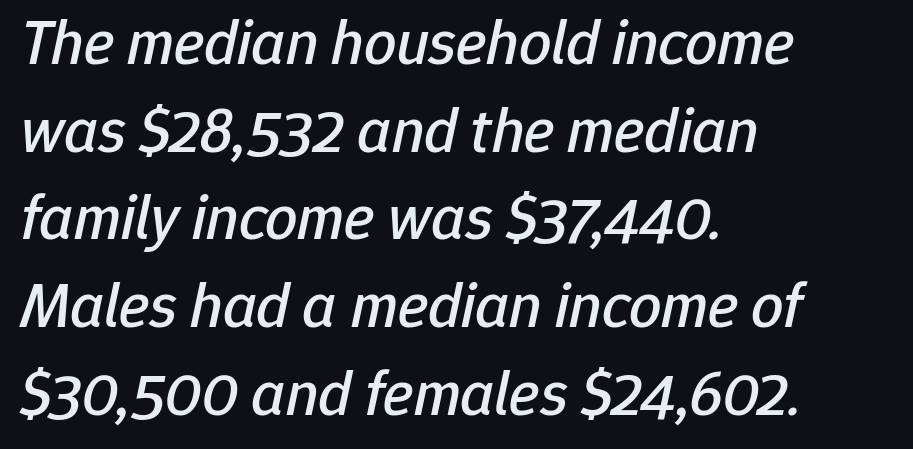
The image shows 64 px text type, italic (leaning right); set left-aligned, normal line spacing (1.37x), normal letter spacing, not underlined; low stroke contrast and a medium x-height.
